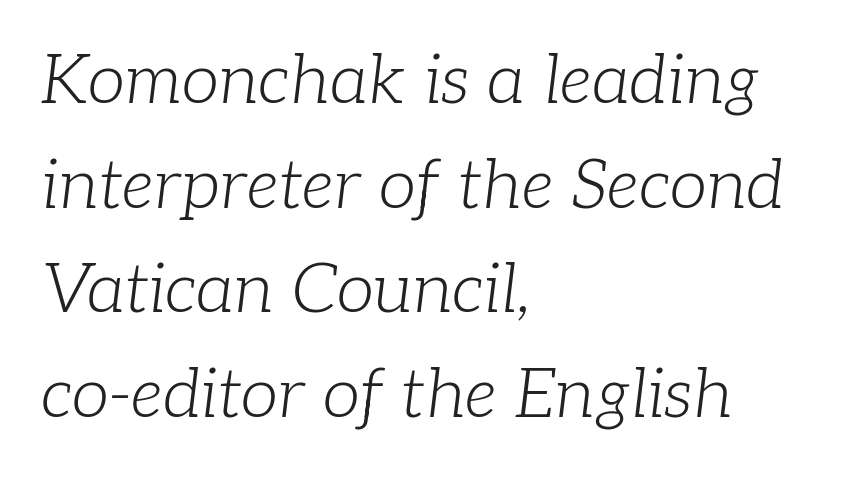
These lines keep a tight, regular rhythm from letter to letter. I'd call this a serif setting — the letters wear small feet. Short and long lines alike share a common starting point at left. Weight: regular or lighter.
